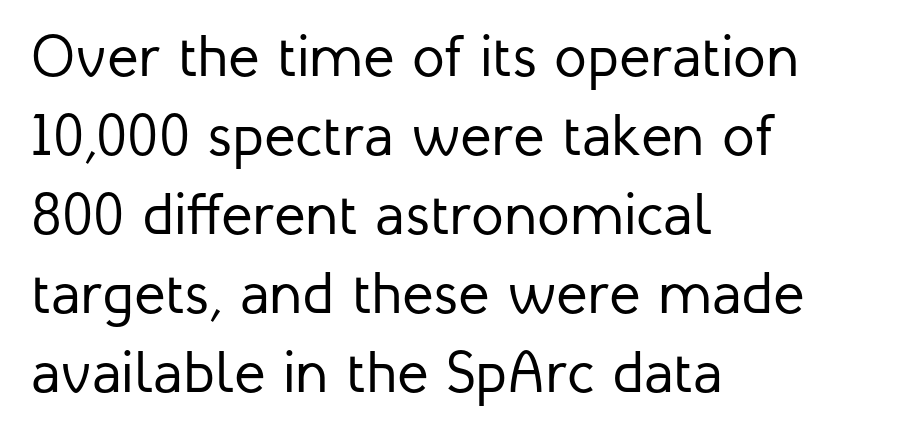
{"serif": "no", "italic": "no", "bold": "no", "weight": "regular", "width": "normal", "stroke_contrast": "low", "x_height": "medium", "monospaced": "no", "underline": "no", "align": "left", "line_spacing": "normal", "line_spacing_ratio": 1.34, "letter_spacing": "normal", "letter_spacing_em": 0.0, "glyph_px": 59}
